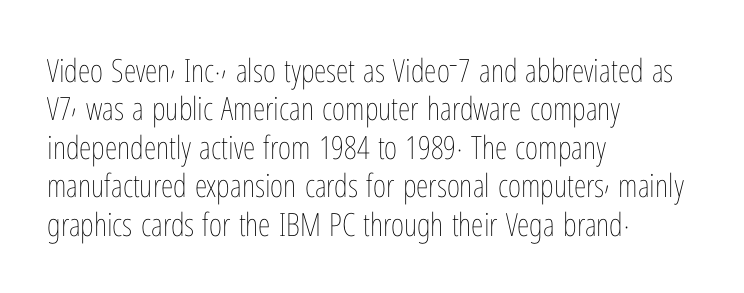
Q: Is the text bold? A: No.
Q: Is the text italic (slanted)? A: No, it is upright.
Q: Is the text underlined? A: No.
Q: How is the paragraph aligned? A: Left-aligned.
Q: Is the spacing between letters normal or unusually wide? A: Normal.
Q: Width (condensed, normal, or wide)? A: Condensed.
Q: Stroke contrast? A: Low.
Q: x-height? A: Medium.
Q: Monospaced? A: No.
